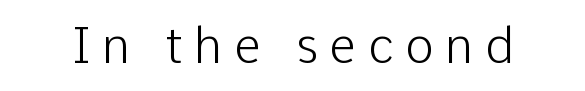
Q: Is the text bold? A: No.
Q: Is the text italic (slanted)? A: No, it is upright.
Q: Is the typeface a serif or a sans-serif typeface? A: Sans-serif.
Q: Is the text underlined? A: No.
Q: Is the spacing between letters normal or unusually wide? A: Unusually wide.
Q: Width (condensed, normal, or wide)? A: Normal.
Q: Stroke contrast? A: Low.
Q: x-height? A: Medium.
Q: Monospaced? A: No.
